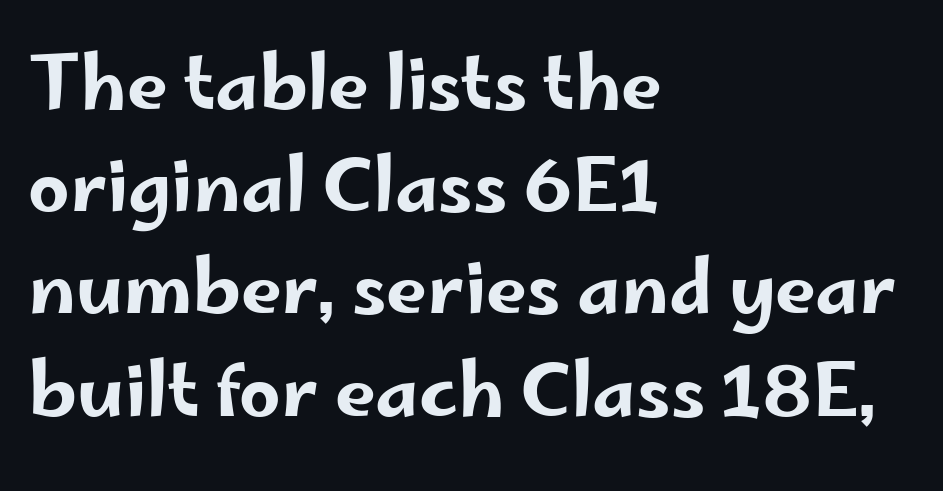
{"serif": "no", "italic": "no", "width": "wide", "stroke_contrast": "low", "x_height": "small", "monospaced": "no", "underline": "no", "align": "left", "line_spacing": "normal", "line_spacing_ratio": 1.4, "letter_spacing": "normal", "letter_spacing_em": 0.0, "glyph_px": 73}
